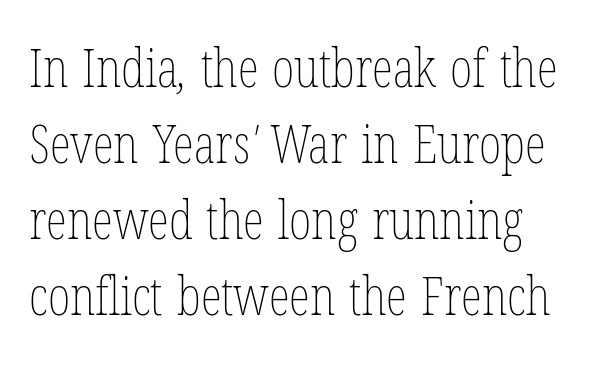
Q: Is the text bold? A: No.
Q: Is the text underlined? A: No.
Q: Is the spacing between letters normal or unusually wide? A: Normal.
Q: Is the spacing between lines tight, normal or loose? A: Normal.
Q: Width (condensed, normal, or wide)? A: Condensed.
Q: Stroke contrast? A: Low.
Q: x-height? A: Medium.
Q: Monospaced? A: No.
